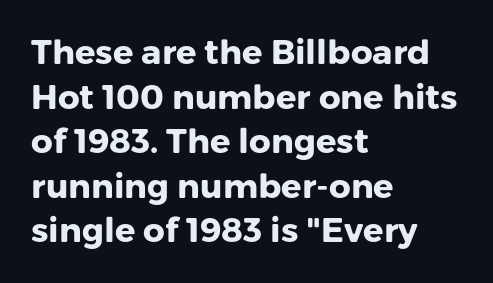
The image shows 34 px heavy sans-serif type, upright; set left-aligned, normal line spacing (1.31x), normal letter spacing, not underlined; low stroke contrast and a medium x-height.
